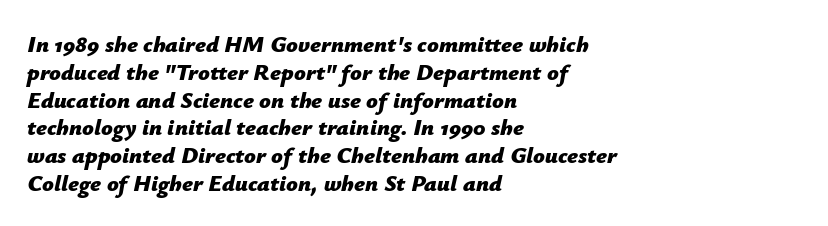
The image shows 23 px bold type, italic (leaning right); set left-aligned, line spacing 1.21x, normal letter spacing, not underlined.
